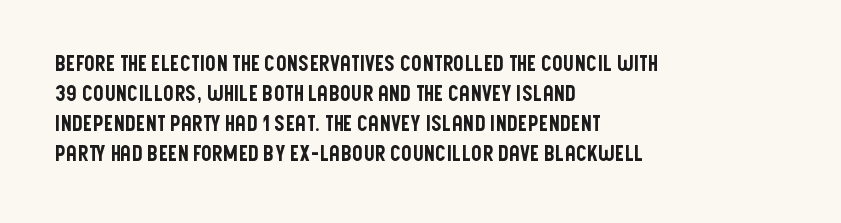
Q: Is the text italic (slanted)? A: No, it is upright.
Q: Is the text underlined? A: No.
Q: How is the paragraph aligned? A: Left-aligned.
Q: Is the spacing between letters normal or unusually wide? A: Normal.
Q: Is the spacing between lines tight, normal or loose? A: Normal.
